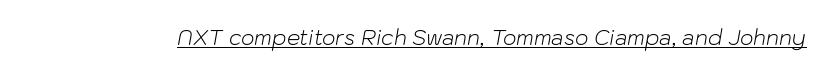
Q: Is the text bold? A: No.
Q: Is the text italic (slanted)? A: Yes, it leans right by about 10 degrees.
Q: Is the text underlined? A: Yes.
Q: Is the spacing between letters normal or unusually wide? A: Normal.
